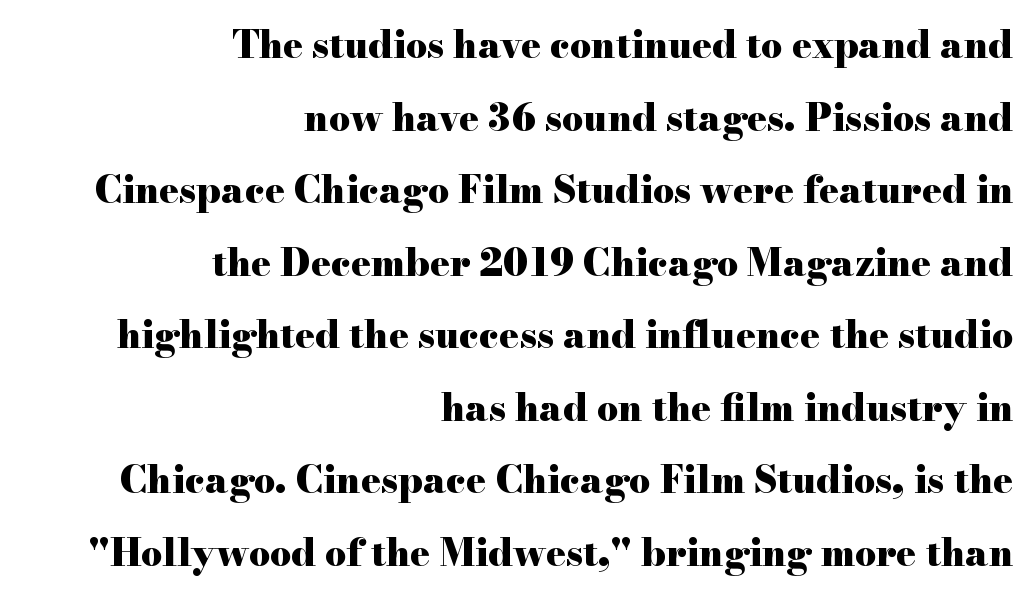
{"serif": "yes", "italic": "no", "bold": "yes", "weight": "heavy", "width": "wide", "stroke_contrast": "high", "x_height": "small", "monospaced": "no", "underline": "no", "align": "right", "line_spacing": "loose", "line_spacing_ratio": 1.96, "letter_spacing": "normal", "letter_spacing_em": 0.0, "glyph_px": 37}
